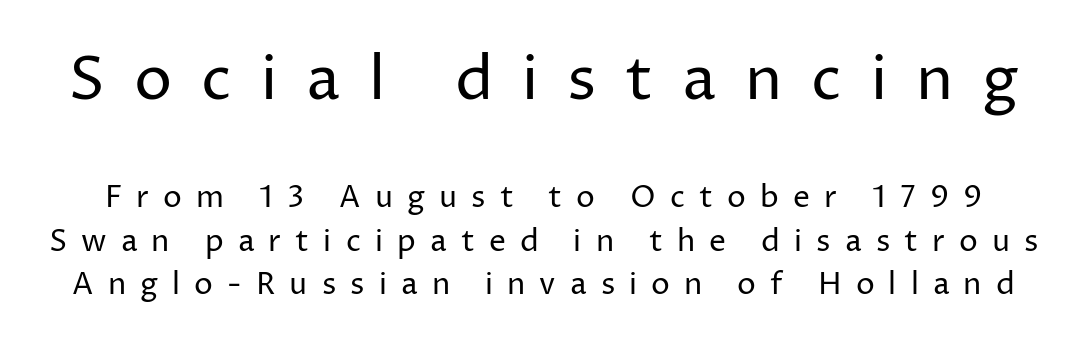
I'd call this a sans setting — the letters go barefoot. Nope, not italic — everything's standing straight. Short note: letters widely spaced. Rows of type keep a routine distance in the vertical direction.
